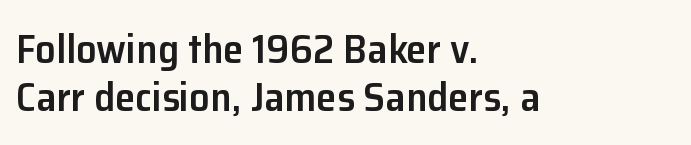
The image shows 41 px semibold sans-serif type, upright; set left-aligned, line spacing 1.17x, normal letter spacing, not underlined; low stroke contrast and a medium x-height.
